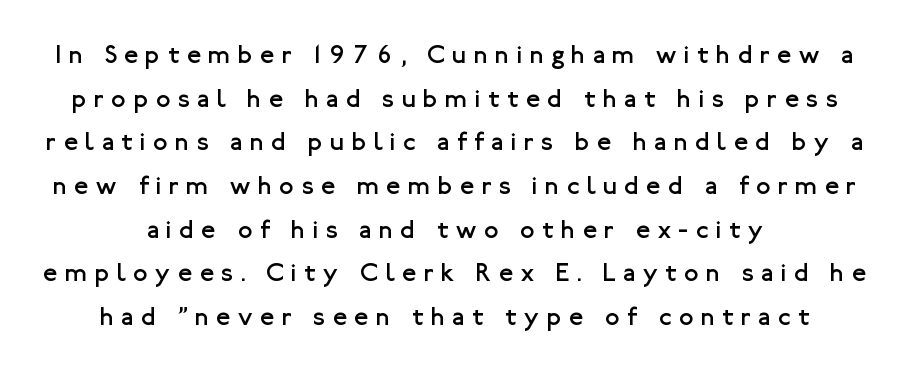
The strip under each line holds only bare page. Line starts and ends both wander, symmetrically. The type sits square on the baseline with zero lean. The gaps between neighbouring characters are conspicuously large. Baseline-to-baseline distance is the conventional proportion of letter height. Stems here are at most as thick as an everyday book face.
